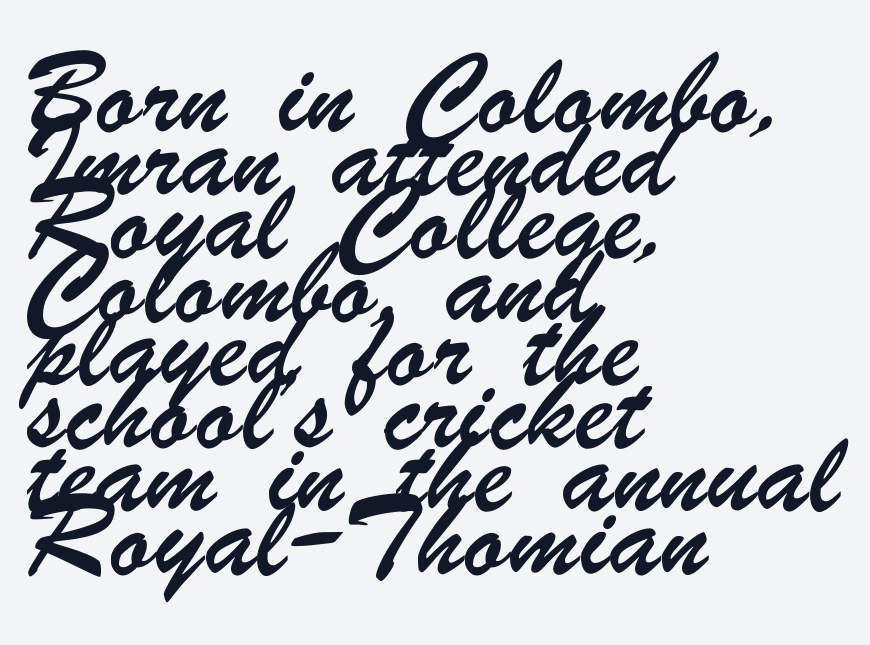
The image shows 51 px condensed sans-serif type; set left-aligned, line spacing 1.24x, normal letter spacing, not underlined; low stroke contrast and a small x-height.
